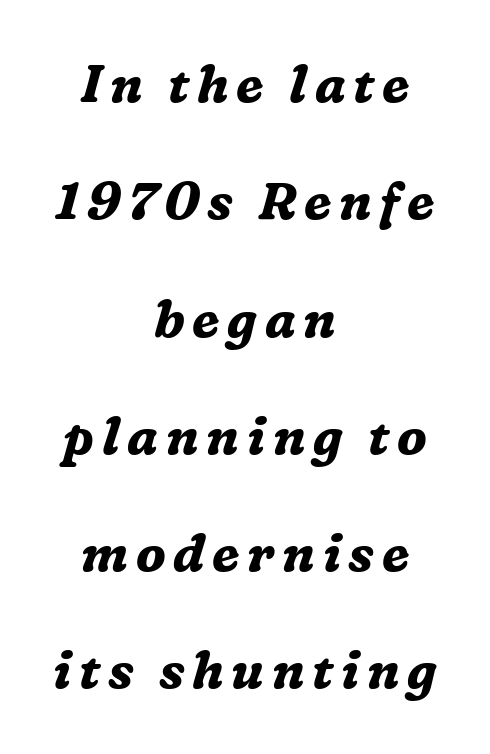
Q: Is the text bold? A: Yes.
Q: Is the text italic (slanted)? A: Yes, it leans right by about 16 degrees.
Q: Is the typeface a serif or a sans-serif typeface? A: Serif.
Q: Is the text underlined? A: No.
Q: How is the paragraph aligned? A: Centered.
Q: Is the spacing between lines tight, normal or loose? A: Loose.
Q: Width (condensed, normal, or wide)? A: Normal.
Q: Stroke contrast? A: Medium.
Q: x-height? A: Medium.
Q: Monospaced? A: No.
